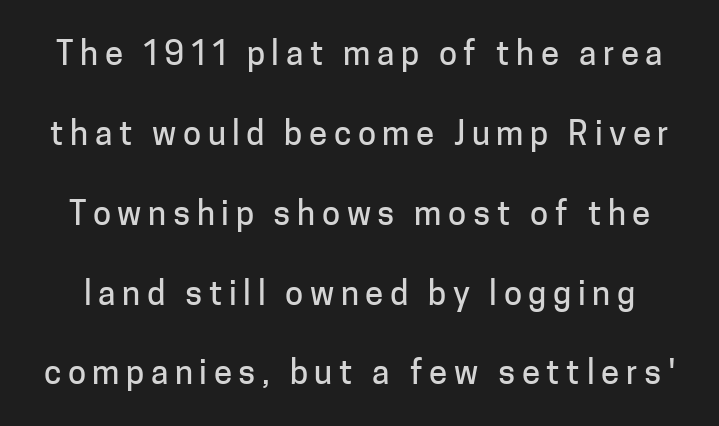
Interline gaps are noticeably wide in this sample. Anything drawn beneath the words? Only blank space. Typographically, this falls in the sans-serif category. Inter-character spacing is expanded well beyond the font's built-in metrics.
